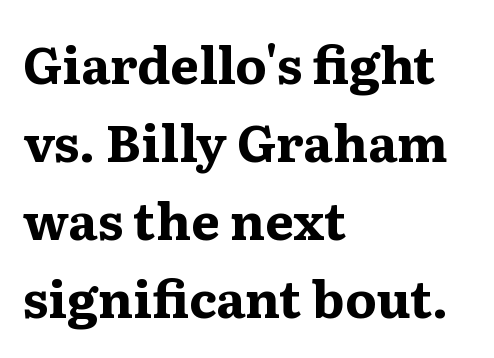
{"serif": "yes", "italic": "no", "bold": "yes", "weight": "bold", "width": "wide", "stroke_contrast": "medium", "x_height": "medium", "monospaced": "no", "underline": "no", "align": "left", "line_spacing": "normal", "line_spacing_ratio": 1.53, "letter_spacing": "normal", "letter_spacing_em": 0.0, "glyph_px": 51}
